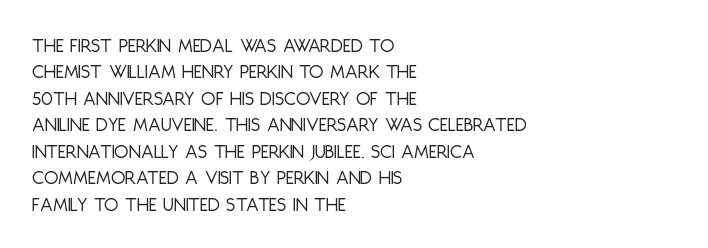
Q: Is the text bold? A: No.
Q: Is the text italic (slanted)? A: No, it is upright.
Q: Is the text underlined? A: No.
Q: How is the paragraph aligned? A: Left-aligned.
Q: Is the spacing between letters normal or unusually wide? A: Normal.
Q: Is the spacing between lines tight, normal or loose? A: Normal.
